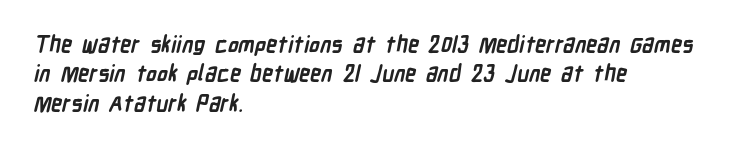
The image shows 22 px bold type; set left-aligned, normal line spacing (1.34x), normal letter spacing, not underlined.
